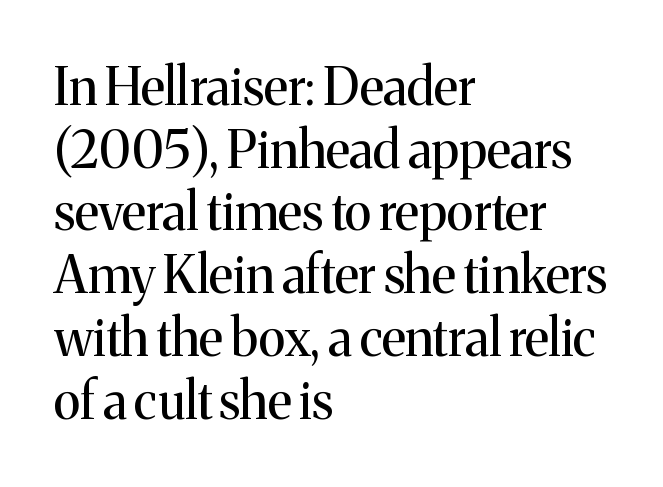
{"serif": "yes", "italic": "no", "bold": "no", "weight": "regular", "width": "normal", "stroke_contrast": "medium", "x_height": "medium", "monospaced": "no", "underline": "no", "align": "left", "line_spacing_ratio": 1.23, "letter_spacing": "normal", "letter_spacing_em": 0.0, "glyph_px": 51}
